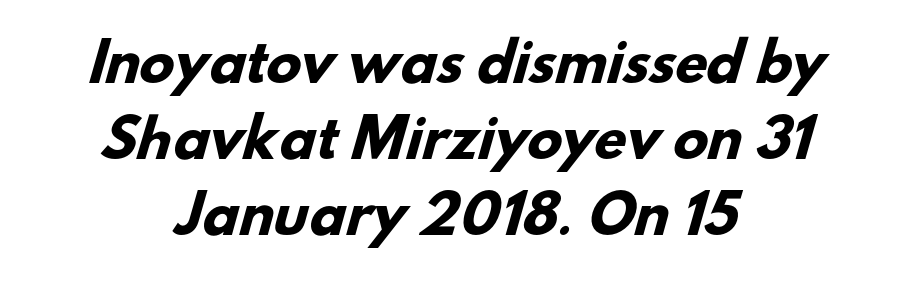
Q: Is the text bold? A: Yes.
Q: Is the typeface a serif or a sans-serif typeface? A: Sans-serif.
Q: Is the text underlined? A: No.
Q: How is the paragraph aligned? A: Centered.
Q: Is the spacing between letters normal or unusually wide? A: Normal.
Q: Is the spacing between lines tight, normal or loose? A: Normal.
Q: Width (condensed, normal, or wide)? A: Normal.
Q: Stroke contrast? A: Low.
Q: x-height? A: Small.
Q: Monospaced? A: No.
